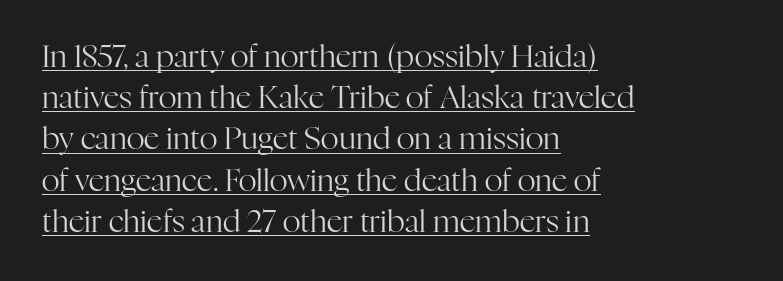
Q: Is the text bold? A: No.
Q: Is the text italic (slanted)? A: No, it is upright.
Q: Is the typeface a serif or a sans-serif typeface? A: Serif.
Q: Is the text underlined? A: Yes.
Q: How is the paragraph aligned? A: Left-aligned.
Q: Is the spacing between letters normal or unusually wide? A: Normal.
Q: Is the spacing between lines tight, normal or loose? A: Normal.
Q: Width (condensed, normal, or wide)? A: Normal.
Q: Stroke contrast? A: High.
Q: x-height? A: Medium.
Q: Monospaced? A: No.
